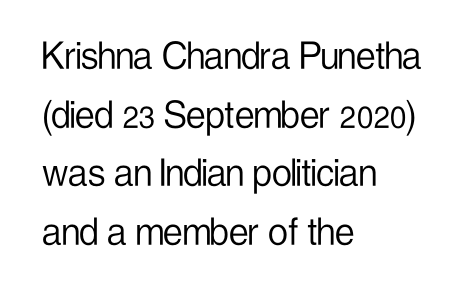
The image shows 44 px light, condensed sans-serif type, upright; set left-aligned, normal line spacing (1.33x), normal letter spacing, not underlined; low stroke contrast and a medium x-height.
